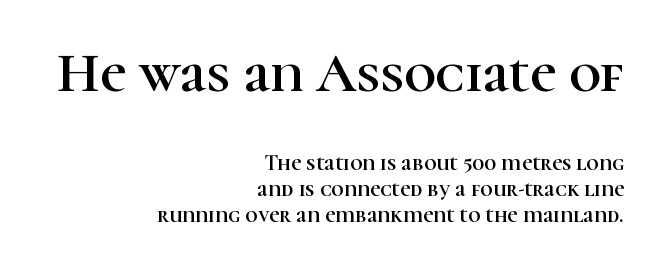
{"serif": "yes", "italic": "no", "width": "normal", "stroke_contrast": "high", "x_height": "medium", "monospaced": "no", "underline": "no", "align": "right", "line_spacing_ratio": 1.17, "letter_spacing": "normal", "letter_spacing_em": 0.0, "larger_block": "first", "size_ratio": 2.55, "glyph_px": 56}
